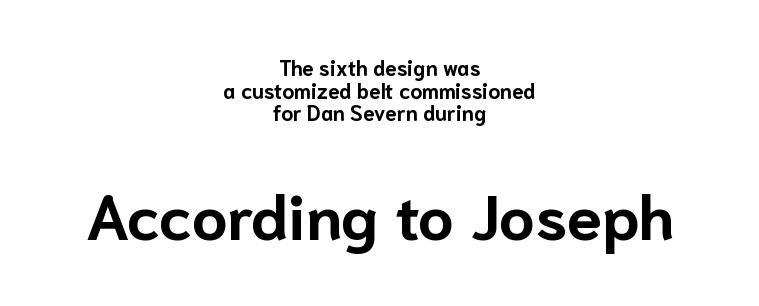
The image shows 63 px bold sans-serif type, upright; set centered, tight line spacing (1.08x), normal letter spacing, not underlined; the second (bottom) block is 3.0x larger; low stroke contrast and a medium x-height.
